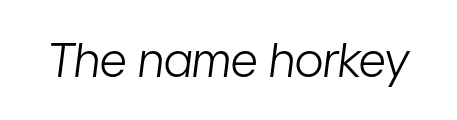
Q: Is the text bold? A: No.
Q: Is the text italic (slanted)? A: Yes, it leans right by about 7 degrees.
Q: Is the text underlined? A: No.
Q: Is the spacing between letters normal or unusually wide? A: Normal.
Q: Width (condensed, normal, or wide)? A: Condensed.
Q: Stroke contrast? A: Low.
Q: x-height? A: Medium.
Q: Monospaced? A: No.
